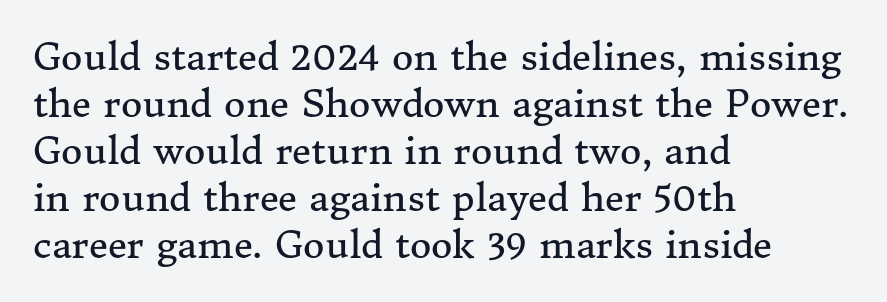
The image shows 37 px regular-weight serif type, upright; set left-aligned, normal line spacing (1.27x), normal letter spacing, not underlined; medium stroke contrast and a medium x-height.
